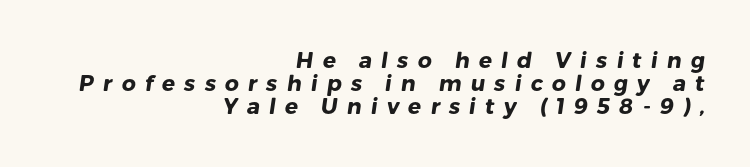
In terms of leading, this rendering errs on the cramped side. In terms of weight, the rendering is a true, heavy bold. Caption: expanded tracking, letters set apart. Anything drawn beneath the words? Only blank space. Visually the block forms a straight wall on the right and a jagged coastline on the left.
